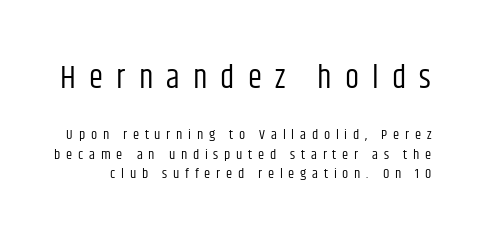
The passage shown is typeset with a sans-serif family. The letters advance in unequal steps, a hallmark of proportional type. Someone cranked the tracking dial way up on this one. Unmarked baselines from the first word to the last.
